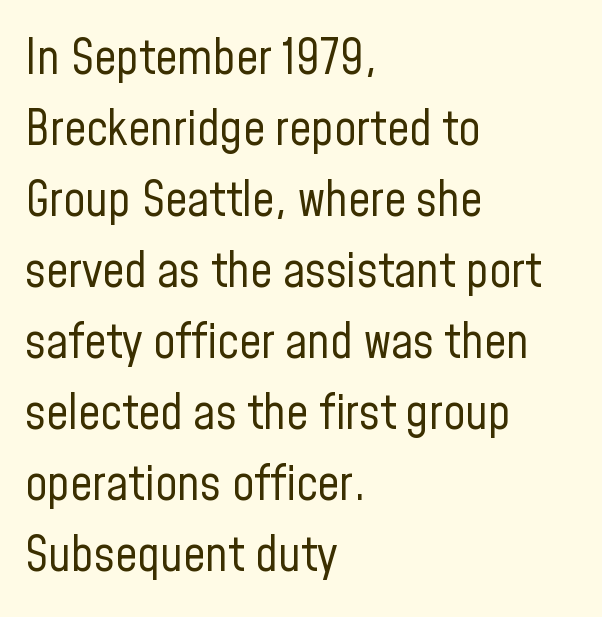
Q: Is the text bold? A: No.
Q: Is the text italic (slanted)? A: No, it is upright.
Q: Is the typeface a serif or a sans-serif typeface? A: Sans-serif.
Q: Is the text underlined? A: No.
Q: How is the paragraph aligned? A: Left-aligned.
Q: Is the spacing between letters normal or unusually wide? A: Normal.
Q: Is the spacing between lines tight, normal or loose? A: Normal.
Q: Width (condensed, normal, or wide)? A: Condensed.
Q: Stroke contrast? A: Low.
Q: x-height? A: Medium.
Q: Monospaced? A: No.
